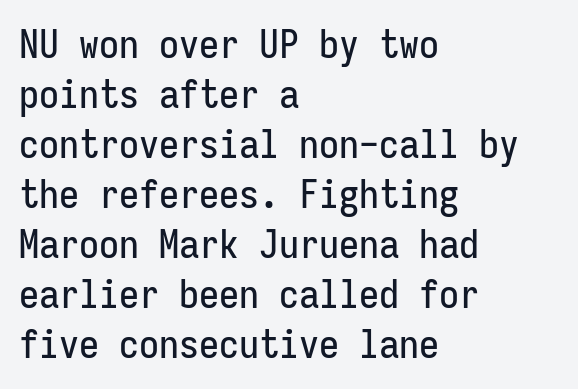
Q: Is the text italic (slanted)? A: No, it is upright.
Q: Is the typeface a serif or a sans-serif typeface? A: Sans-serif.
Q: Is the text underlined? A: No.
Q: How is the paragraph aligned? A: Left-aligned.
Q: Is the spacing between letters normal or unusually wide? A: Normal.
Q: Is the spacing between lines tight, normal or loose? A: Normal.
Q: Width (condensed, normal, or wide)? A: Condensed.
Q: Stroke contrast? A: Low.
Q: x-height? A: Medium.
Q: Monospaced? A: Yes.
